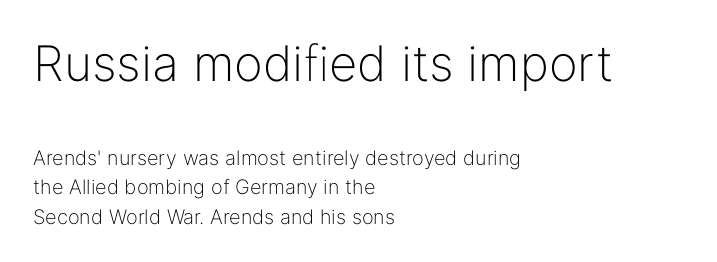
{"serif": "no", "italic": "no", "bold": "no", "weight": "light", "width": "normal", "stroke_contrast": "low", "x_height": "medium", "monospaced": "no", "underline": "no", "align": "left", "line_spacing": "normal", "line_spacing_ratio": 1.48, "letter_spacing": "normal", "letter_spacing_em": 0.0, "larger_block": "first", "size_ratio": 2.45, "glyph_px": 49}
